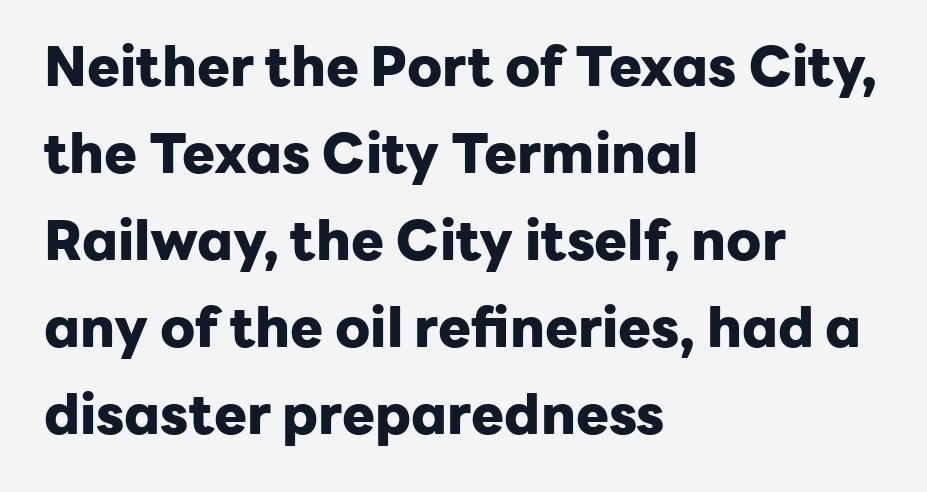
{"serif": "no", "italic": "no", "bold": "yes", "weight": "heavy", "width": "normal", "stroke_contrast": "low", "x_height": "medium", "monospaced": "no", "underline": "no", "align": "left", "line_spacing": "normal", "line_spacing_ratio": 1.58, "letter_spacing": "normal", "letter_spacing_em": 0.0, "glyph_px": 55}
